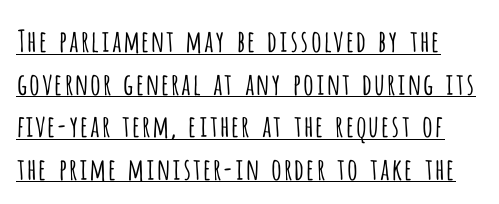
{"serif": "no", "italic": "no", "bold": "no", "weight": "light", "width": "condensed", "stroke_contrast": "low", "x_height": "large", "monospaced": "no", "underline": "yes", "line_spacing": "normal", "line_spacing_ratio": 1.42, "letter_spacing": "normal", "letter_spacing_em": 0.0, "glyph_px": 30}
